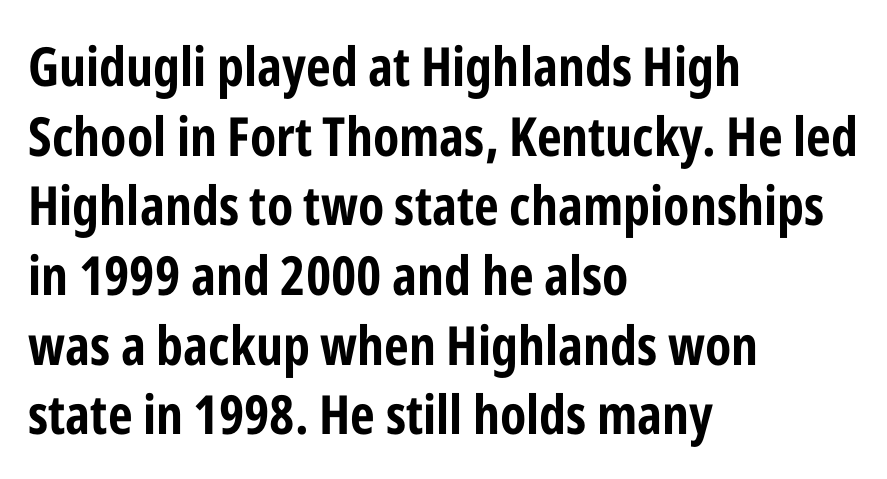
Nobody touched the tracking dial on this one. The passage shown is typeset with a sans-serif family. Is the type bold? Yes — the strokes are clearly thick and heavy. Proportional: the letters do not fall into vertical columns. The typography opts for an upright posture over an oblique one.
